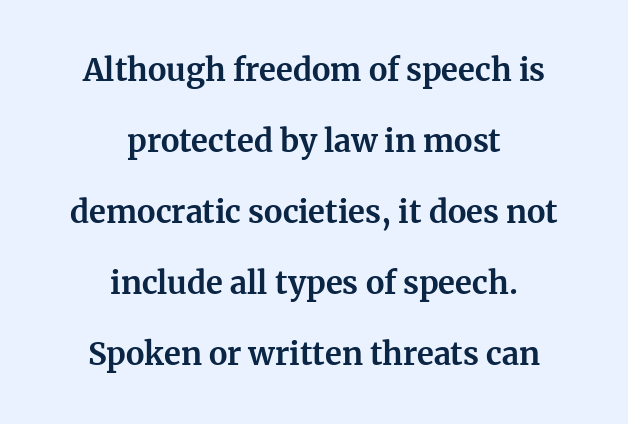
The image shows 31 px bold serif type, upright; set centered, loose line spacing (2.29x), normal letter spacing, not underlined; medium stroke contrast and a medium x-height.
